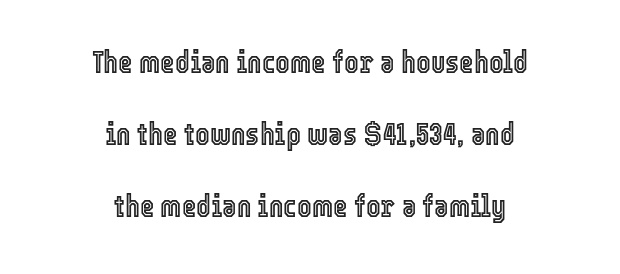
The image shows 31 px condensed type, upright; set centered, loose line spacing (2.33x), normal letter spacing, not underlined; a medium x-height.
